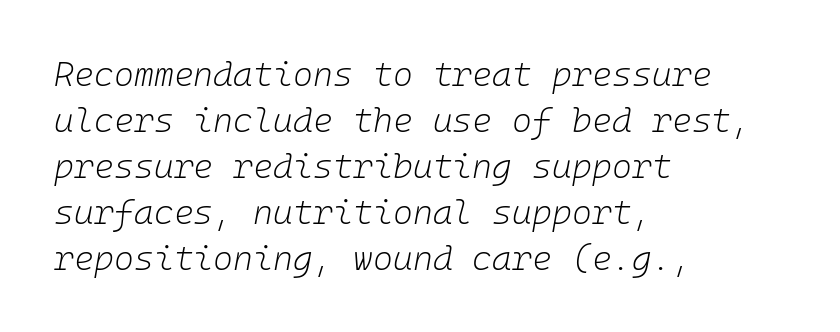
The lines sit at an ordinary, default distance from one another. Observe the lean: these are italic letterforms. Descenders are the only things crossing below the line. The rendering keeps characters at their native spacing.
